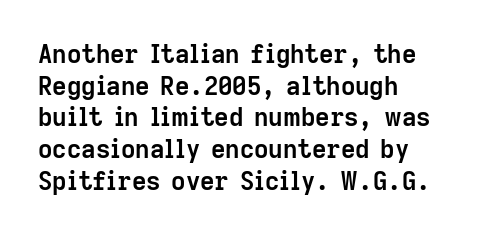
Short and long lines alike share a common starting point at left. The vertical gap from one line to the next is medium. Does the lettering tilt? It doesn't — this is upright. Underline: absent. The tracking reads as untouched default to a designer's eye. Chunky letters — that's bold for sure.
